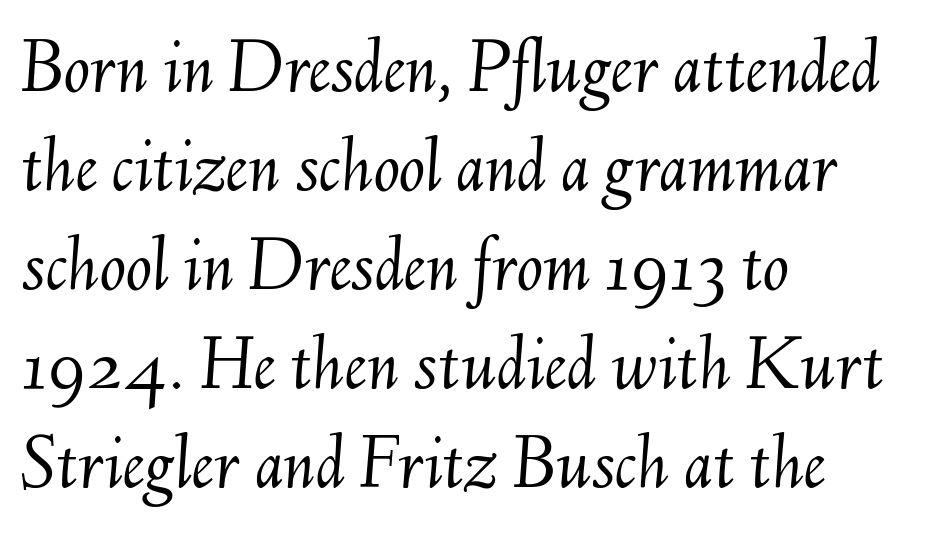
Q: Is the text bold? A: No.
Q: Is the text italic (slanted)? A: Yes, it leans right by about 6 degrees.
Q: Is the text underlined? A: No.
Q: How is the paragraph aligned? A: Left-aligned.
Q: Is the spacing between letters normal or unusually wide? A: Normal.
Q: Is the spacing between lines tight, normal or loose? A: Normal.
Q: Width (condensed, normal, or wide)? A: Normal.
Q: Stroke contrast? A: Medium.
Q: x-height? A: Small.
Q: Monospaced? A: No.
